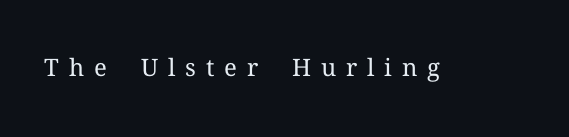
The image shows 24 px text type, upright; set unusually wide letter spacing (+0.41 em), not underlined.
